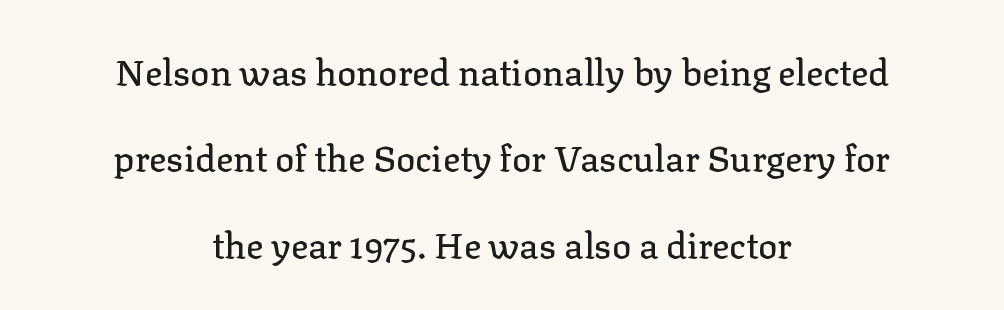
Q: Is the text italic (slanted)? A: No, it is upright.
Q: Is the typeface a serif or a sans-serif typeface? A: Serif.
Q: Is the text underlined? A: No.
Q: How is the paragraph aligned? A: Centered.
Q: Is the spacing between letters normal or unusually wide? A: Normal.
Q: Is the spacing between lines tight, normal or loose? A: Loose.
Q: Width (condensed, normal, or wide)? A: Normal.
Q: Stroke contrast? A: Low.
Q: x-height? A: Medium.
Q: Monospaced? A: No.
